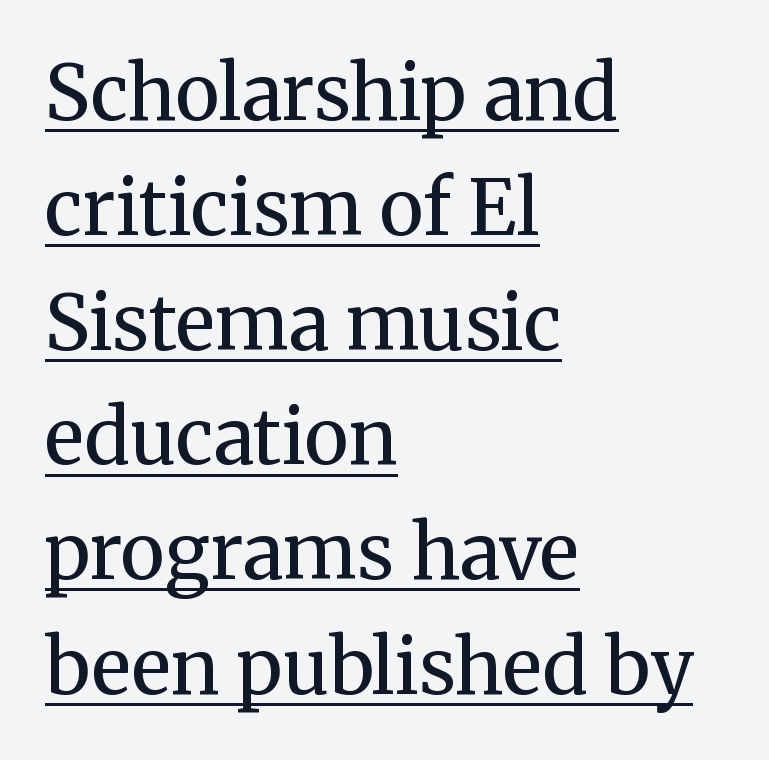
This block has exactly the height ordinary leading produces. Note the varied advance widths — an 'i' is clearly narrower than an 'm'. Every word sits above its own underline. Check where the strokes stop: tiny serifs finish them off.
